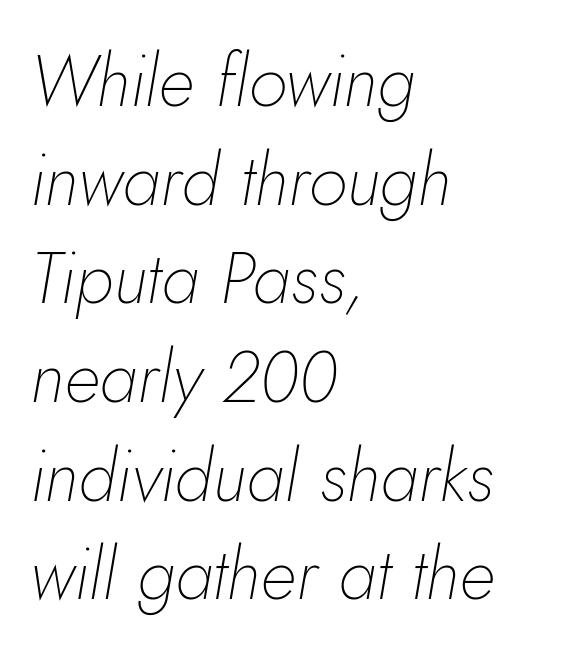
Q: Is the text bold? A: No.
Q: Is the text italic (slanted)? A: Yes, it leans right by about 5 degrees.
Q: Is the text underlined? A: No.
Q: How is the paragraph aligned? A: Left-aligned.
Q: Is the spacing between letters normal or unusually wide? A: Normal.
Q: Is the spacing between lines tight, normal or loose? A: Normal.
Q: Width (condensed, normal, or wide)? A: Normal.
Q: Stroke contrast? A: Low.
Q: x-height? A: Small.
Q: Monospaced? A: No.
